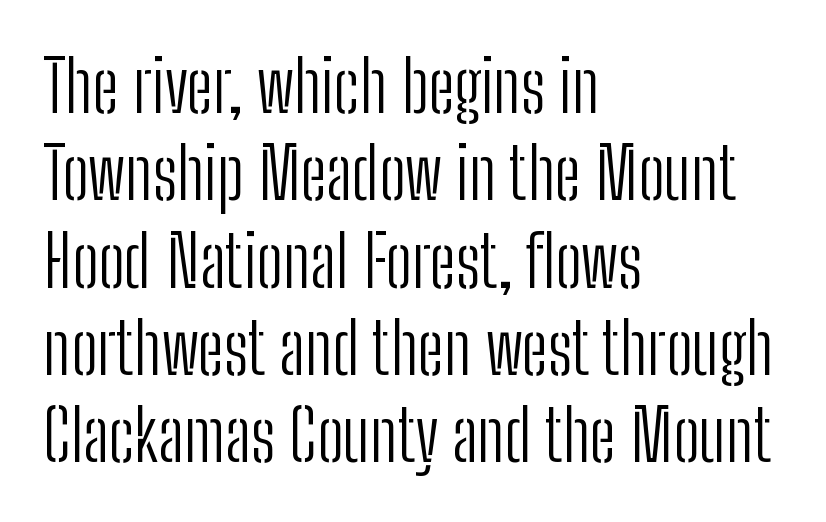
The image shows 71 px light, condensed sans-serif type, upright; set left-aligned, line spacing 1.23x, normal letter spacing, not underlined; low stroke contrast and a medium x-height.
